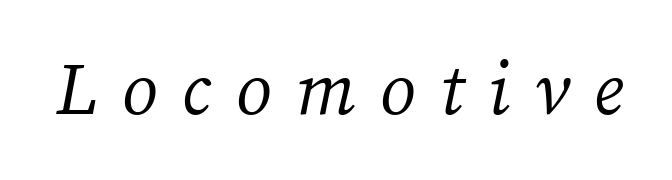
The image shows 79 px light type; set unusually wide letter spacing (+0.31 em), not underlined; medium stroke contrast and a medium x-height.
